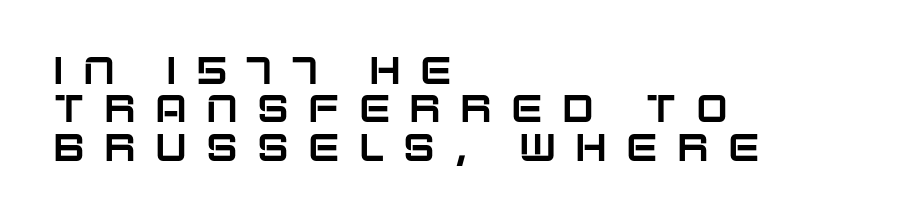
{"serif": "no", "italic": "no", "width": "normal", "stroke_contrast": "low", "x_height": "large", "monospaced": "no", "underline": "no", "align": "left", "line_spacing": "tight", "line_spacing_ratio": 1.01, "letter_spacing": "wide", "letter_spacing_em": 0.5, "glyph_px": 38}
